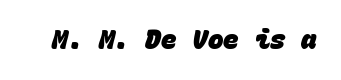
Q: Is the text bold? A: Yes.
Q: Is the text underlined? A: No.
Q: Is the spacing between letters normal or unusually wide? A: Normal.
